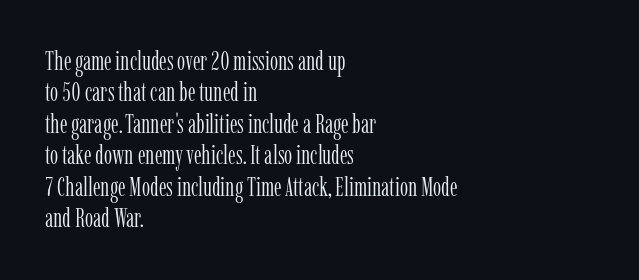
Q: Is the text bold? A: No.
Q: Is the text italic (slanted)? A: No, it is upright.
Q: Is the text underlined? A: No.
Q: How is the paragraph aligned? A: Left-aligned.
Q: Is the spacing between letters normal or unusually wide? A: Normal.
